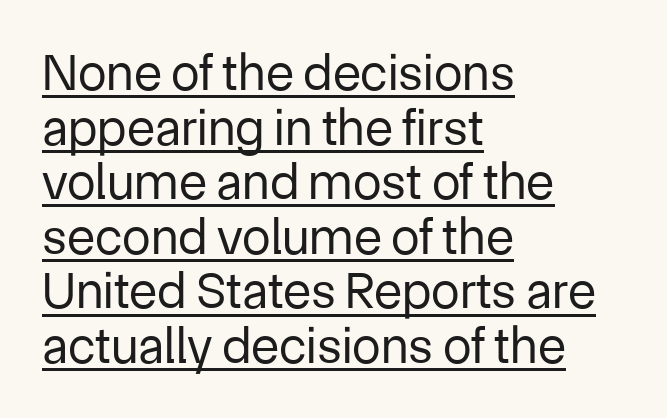
Looks like regular typesetting: each glyph gets only the width it needs. Line beginnings align vertically; line endings do not. Very little white space separates one row of letters from the next. The rendering uses the underline text-decoration.
